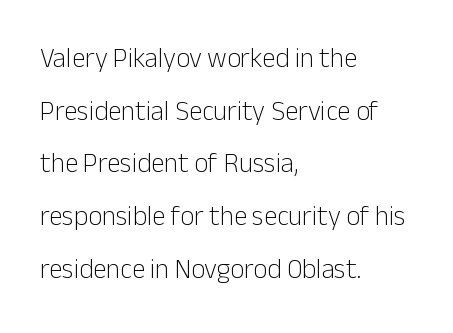
Q: Is the text bold? A: No.
Q: Is the text italic (slanted)? A: No, it is upright.
Q: Is the text underlined? A: No.
Q: How is the paragraph aligned? A: Left-aligned.
Q: Is the spacing between letters normal or unusually wide? A: Normal.
Q: Is the spacing between lines tight, normal or loose? A: Loose.
